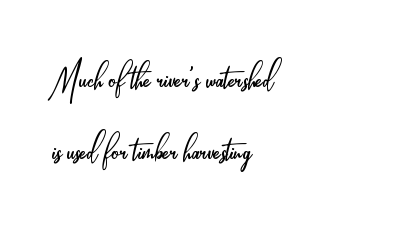
{"serif": "no", "bold": "no", "weight": "light", "width": "condensed", "stroke_contrast": "low", "x_height": "small", "monospaced": "no", "underline": "no", "align": "left", "line_spacing": "normal", "line_spacing_ratio": 1.49, "letter_spacing": "normal", "letter_spacing_em": 0.0, "glyph_px": 48}
